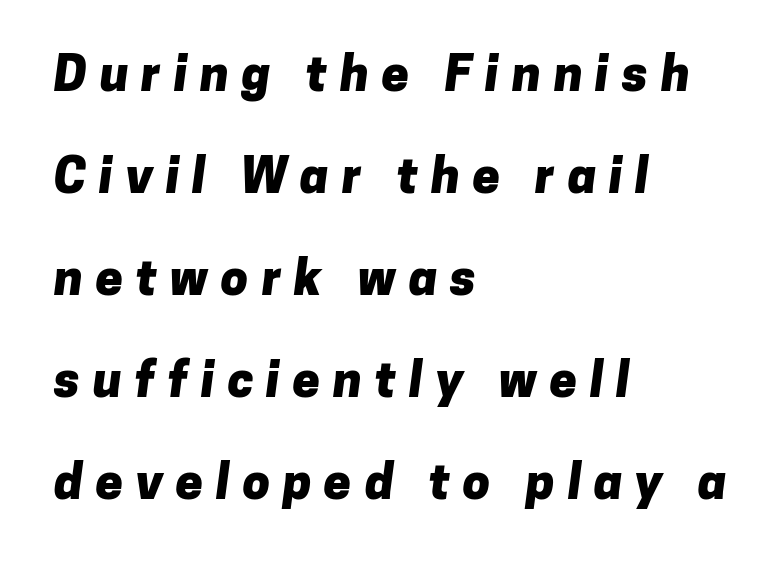
Q: Is the text bold? A: Yes.
Q: Is the typeface a serif or a sans-serif typeface? A: Sans-serif.
Q: Is the text underlined? A: No.
Q: How is the paragraph aligned? A: Left-aligned.
Q: Is the spacing between letters normal or unusually wide? A: Unusually wide.
Q: Is the spacing between lines tight, normal or loose? A: Loose.
Q: Width (condensed, normal, or wide)? A: Normal.
Q: Stroke contrast? A: Low.
Q: x-height? A: Medium.
Q: Monospaced? A: No.
